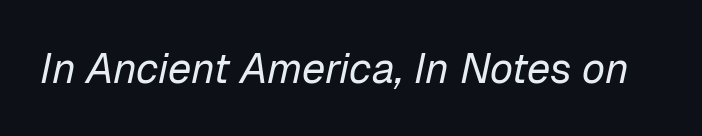
The image shows 42 px regular-weight type, italic (leaning right); set normal letter spacing, not underlined; low stroke contrast and a medium x-height.
